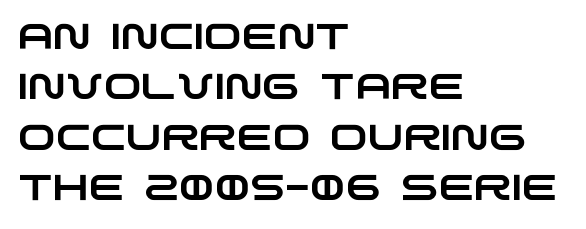
The face used here is proportionally spaced, like ordinary book or web type. A normal amount of white space separates one row of letters from the next. The foot of each line stays bare and open. The ragged edge is on the right, which tells us the setting is flush left.
